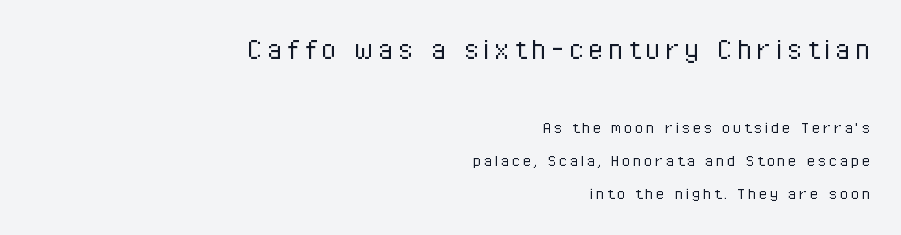
{"serif": "no", "italic": "no", "bold": "no", "weight": "light", "width": "condensed", "stroke_contrast": "low", "x_height": "medium", "monospaced": "no", "underline": "no", "align": "right", "line_spacing_ratio": 1.74, "larger_block": "first", "size_ratio": 1.79, "glyph_px": 34}
